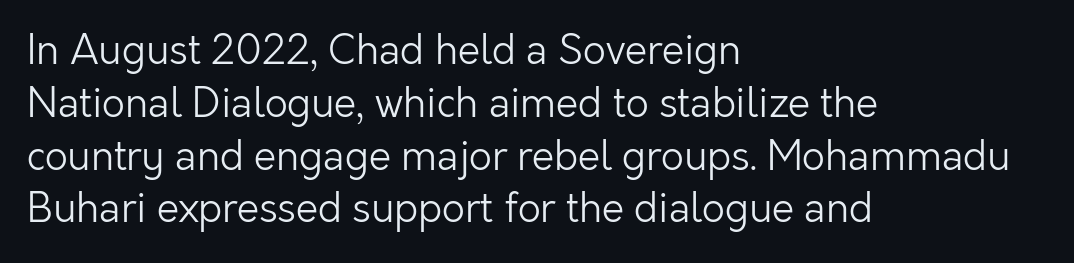
{"serif": "no", "italic": "no", "bold": "no", "weight": "light", "width": "normal", "stroke_contrast": "low", "x_height": "medium", "monospaced": "no", "underline": "no", "align": "left", "line_spacing": "normal", "line_spacing_ratio": 1.32, "letter_spacing": "normal", "letter_spacing_em": 0.0, "glyph_px": 40}
